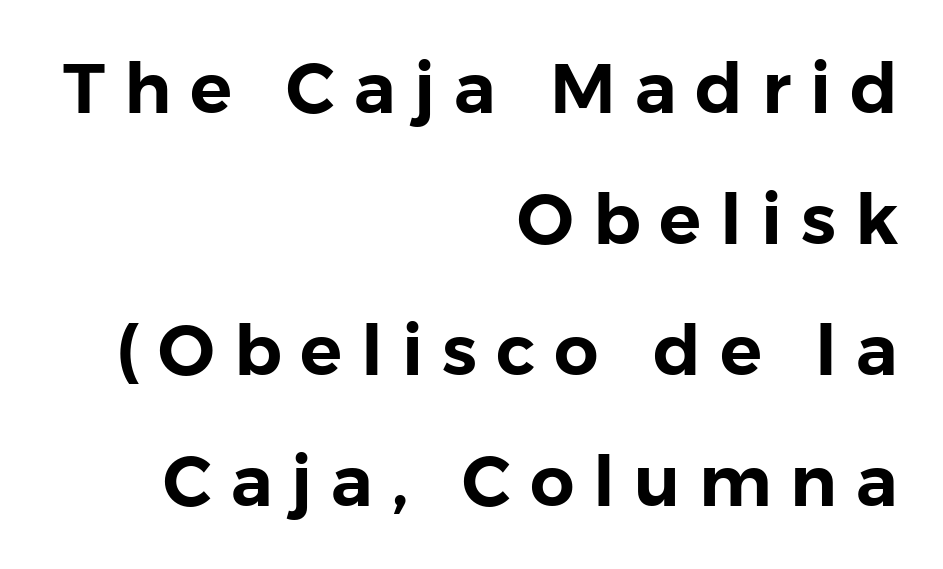
The font family rendered here belongs to the sans-serif group. Short and long lines alike share a common ending point at right. Quick note: underline off. The tracking jumps out immediately: characters are airy and widely separated. The letters stand straight up with perfectly vertical stems.
